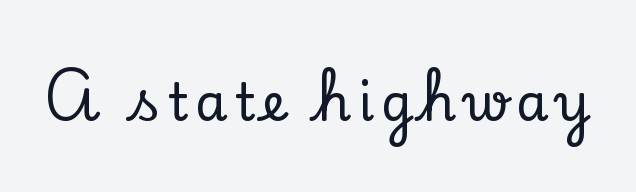
Q: Is the text italic (slanted)? A: No, it is upright.
Q: Is the typeface a serif or a sans-serif typeface? A: Serif.
Q: Is the text underlined? A: No.
Q: Width (condensed, normal, or wide)? A: Normal.
Q: Stroke contrast? A: Low.
Q: x-height? A: Small.
Q: Monospaced? A: No.
